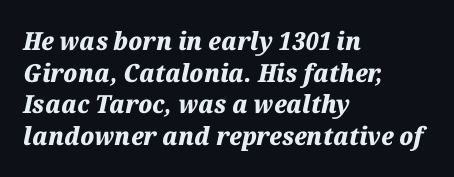
The image shows 25 px bold type, italic (leaning right); set left-aligned, normal line spacing (1.27x), normal letter spacing, not underlined.
